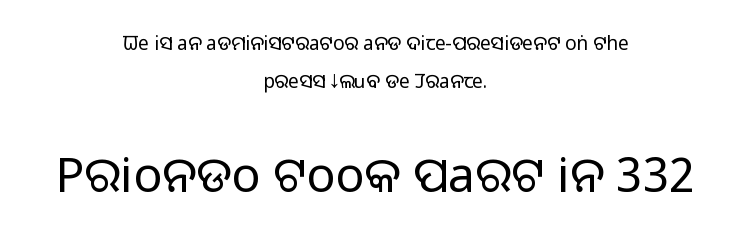
{"serif": "no", "italic": "no", "bold": "no", "weight": "regular", "width": "normal", "stroke_contrast": "low", "x_height": "large", "monospaced": "no", "underline": "no", "align": "center", "line_spacing": "loose", "line_spacing_ratio": 2.01, "letter_spacing": "normal", "letter_spacing_em": 0.0, "larger_block": "second", "size_ratio": 2.53, "glyph_px": 48}
